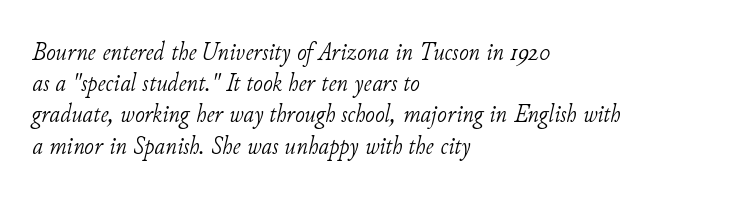
{"italic": "yes", "lean": "right", "slant_degrees": 11, "bold": "no", "underline": "no", "align": "left", "line_spacing_ratio": 1.2, "letter_spacing": "normal", "letter_spacing_em": 0.0, "glyph_px": 26}
